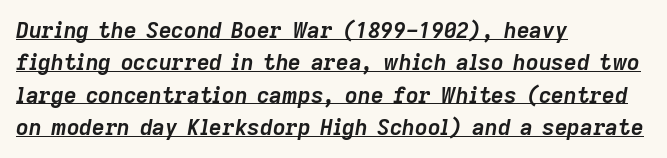
{"italic": "yes", "lean": "right", "slant_degrees": 9, "bold": "yes", "underline": "yes", "align": "left", "line_spacing": "normal", "line_spacing_ratio": 1.47, "letter_spacing": "normal", "letter_spacing_em": 0.0, "glyph_px": 22}
